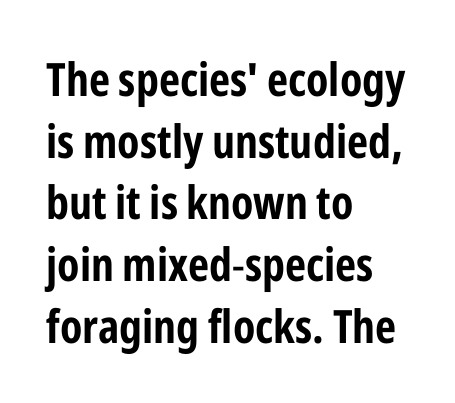
Q: Is the text italic (slanted)? A: No, it is upright.
Q: Is the typeface a serif or a sans-serif typeface? A: Sans-serif.
Q: Is the text underlined? A: No.
Q: How is the paragraph aligned? A: Left-aligned.
Q: Is the spacing between letters normal or unusually wide? A: Normal.
Q: Is the spacing between lines tight, normal or loose? A: Normal.
Q: Width (condensed, normal, or wide)? A: Condensed.
Q: Stroke contrast? A: Low.
Q: x-height? A: Medium.
Q: Monospaced? A: No.
